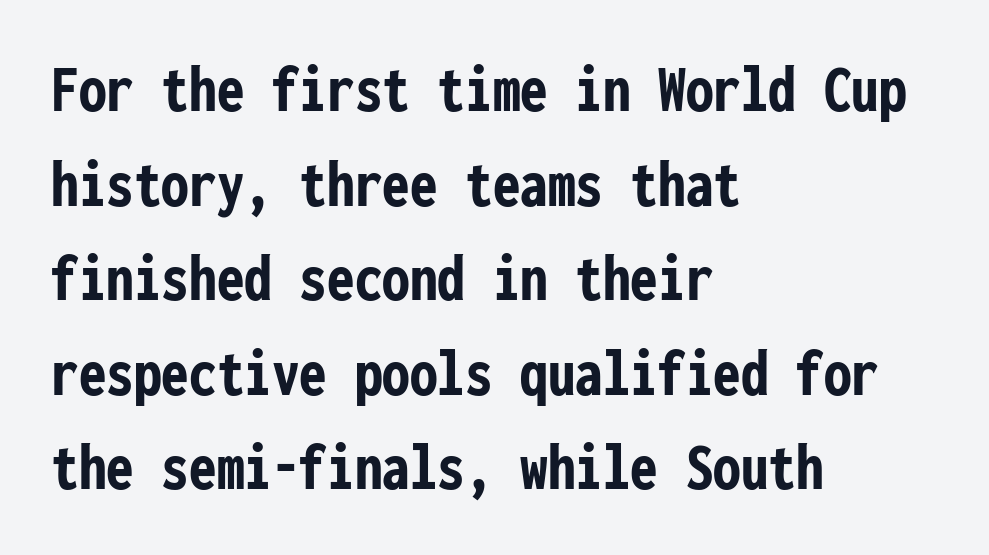
{"serif": "no", "italic": "no", "bold": "yes", "weight": "semibold", "width": "condensed", "stroke_contrast": "low", "x_height": "medium", "monospaced": "yes", "underline": "no", "align": "left", "line_spacing": "normal", "line_spacing_ratio": 1.37, "letter_spacing": "normal", "letter_spacing_em": 0.0, "glyph_px": 69}
